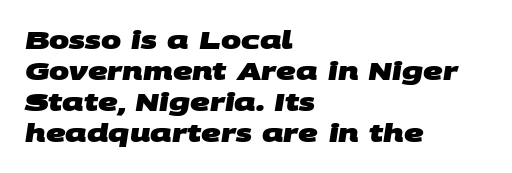
{"bold": "yes", "underline": "no", "align": "left", "line_spacing": "normal", "line_spacing_ratio": 1.29, "letter_spacing": "normal", "letter_spacing_em": 0.0, "glyph_px": 24}
